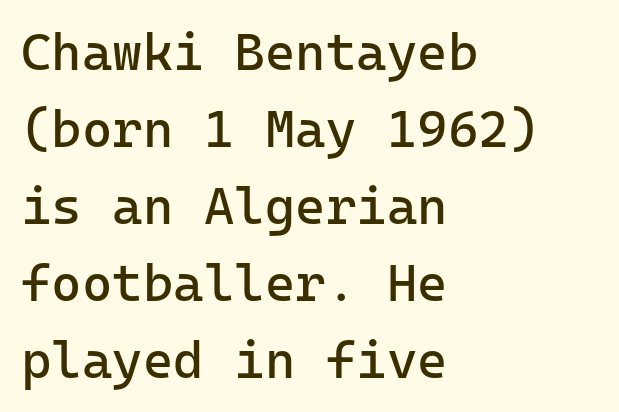
The image shows 52 px regular-weight sans-serif type, upright, monospaced; set left-aligned, normal line spacing (1.48x), normal letter spacing, not underlined; low stroke contrast and a medium x-height.
